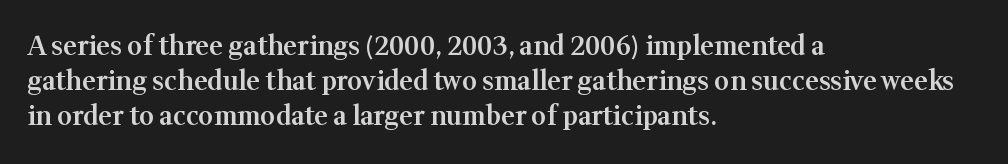
{"italic": "no", "bold": "semi", "underline": "no", "align": "left", "line_spacing": "normal", "line_spacing_ratio": 1.34, "letter_spacing": "normal", "letter_spacing_em": 0.0, "glyph_px": 26}
